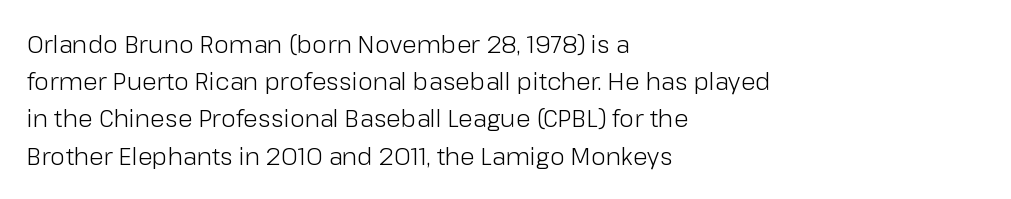
{"italic": "no", "bold": "no", "underline": "no", "align": "left", "line_spacing": "normal", "line_spacing_ratio": 1.55, "letter_spacing": "normal", "letter_spacing_em": 0.0, "glyph_px": 24}
